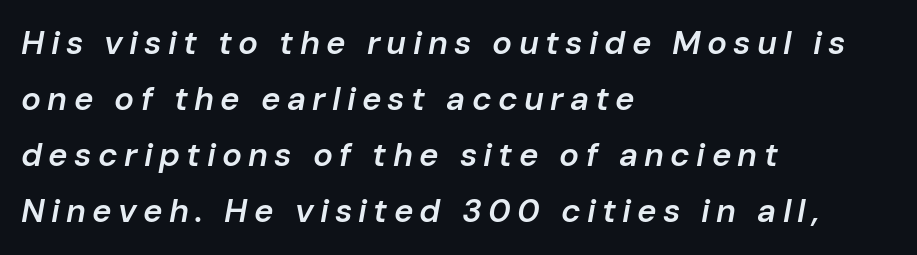
Q: Is the text bold? A: Semi-bold.
Q: Is the text italic (slanted)? A: Yes, it leans right by about 10 degrees.
Q: Is the text underlined? A: No.
Q: How is the paragraph aligned? A: Left-aligned.
Q: Is the spacing between lines tight, normal or loose? A: Normal.
Q: Width (condensed, normal, or wide)? A: Normal.
Q: Stroke contrast? A: Low.
Q: x-height? A: Medium.
Q: Monospaced? A: No.
